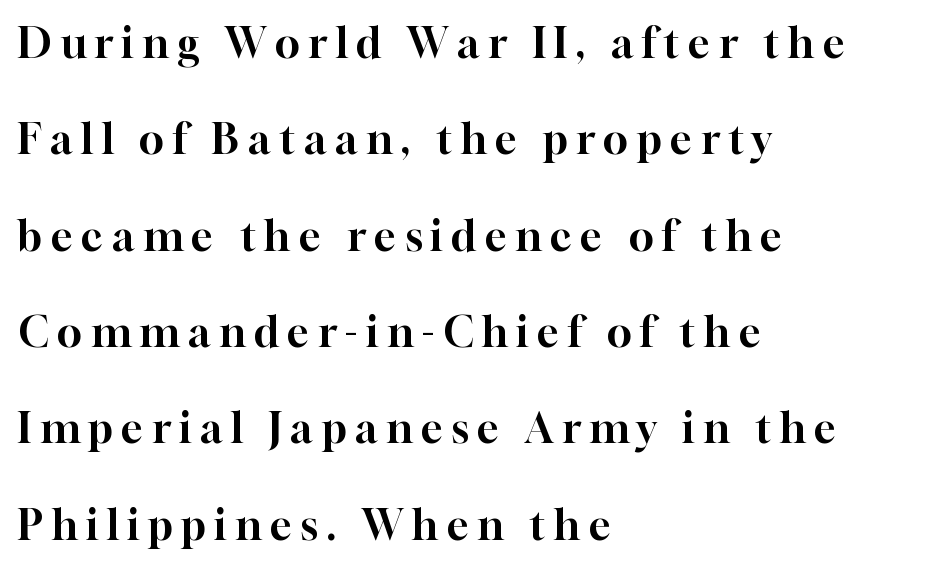
The image shows 41 px serif type, upright; set left-aligned, loose line spacing (2.35x), unusually wide letter spacing (+0.21 em), not underlined; high stroke contrast and a medium x-height.
